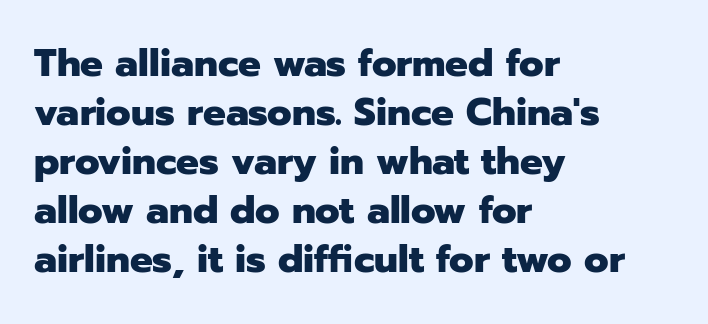
Q: Is the text bold? A: Yes.
Q: Is the text italic (slanted)? A: No, it is upright.
Q: Is the typeface a serif or a sans-serif typeface? A: Sans-serif.
Q: Is the text underlined? A: No.
Q: How is the paragraph aligned? A: Left-aligned.
Q: Is the spacing between letters normal or unusually wide? A: Normal.
Q: Is the spacing between lines tight, normal or loose? A: Normal.
Q: Width (condensed, normal, or wide)? A: Normal.
Q: Stroke contrast? A: Low.
Q: x-height? A: Medium.
Q: Monospaced? A: No.
